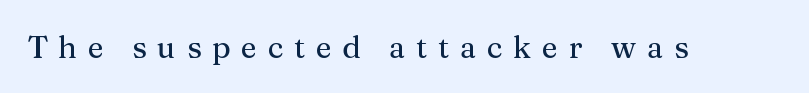
These lines have a slow, spaced-out rhythm from letter to letter. Ordinary non-slanted type is in use. Rule under the text: the space is simply empty. Are there feet on the stems? There are — it's a serif.
